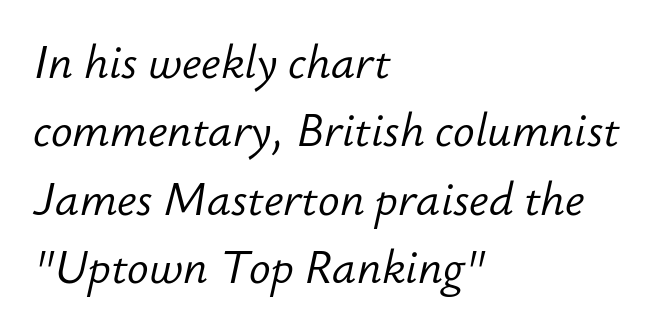
Q: Is the text bold? A: No.
Q: Is the text italic (slanted)? A: Yes, it leans right by about 12 degrees.
Q: Is the text underlined? A: No.
Q: How is the paragraph aligned? A: Left-aligned.
Q: Is the spacing between letters normal or unusually wide? A: Normal.
Q: Is the spacing between lines tight, normal or loose? A: Normal.
Q: Width (condensed, normal, or wide)? A: Normal.
Q: Stroke contrast? A: Low.
Q: x-height? A: Small.
Q: Monospaced? A: No.
